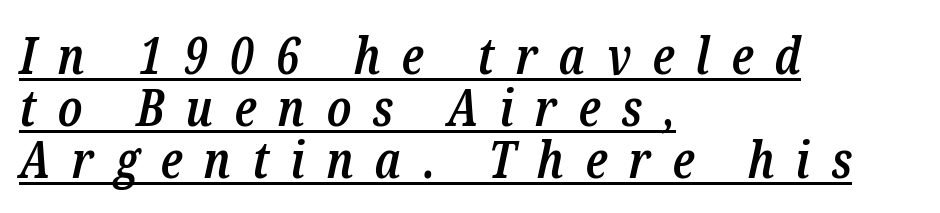
The image shows 51 px semibold, condensed serif type, italic (leaning right); set left-aligned, tight line spacing (1.02x), unusually wide letter spacing (+0.42 em), underlined; low stroke contrast and a medium x-height.
